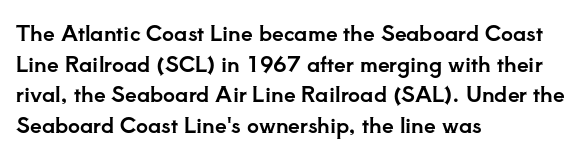
{"italic": "no", "underline": "no", "align": "left", "line_spacing": "normal", "line_spacing_ratio": 1.46, "letter_spacing": "normal", "letter_spacing_em": 0.0, "glyph_px": 21}
